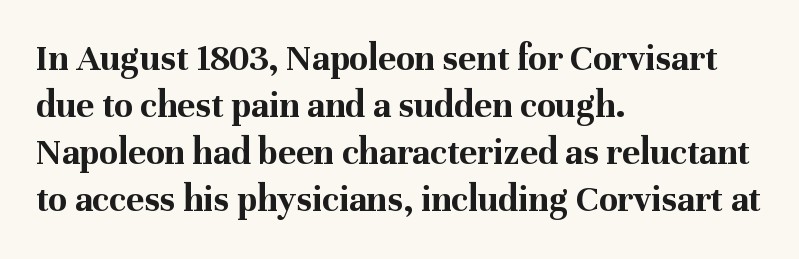
{"serif": "yes", "italic": "no", "bold": "yes", "weight": "bold", "width": "normal", "stroke_contrast": "medium", "x_height": "medium", "monospaced": "no", "underline": "no", "align": "left", "line_spacing_ratio": 1.24, "letter_spacing": "normal", "letter_spacing_em": 0.0, "glyph_px": 38}
